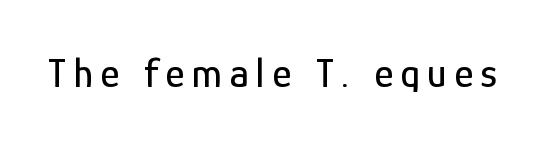
{"serif": "no", "italic": "no", "width": "condensed", "stroke_contrast": "low", "x_height": "medium", "monospaced": "no", "underline": "no", "glyph_px": 41}
